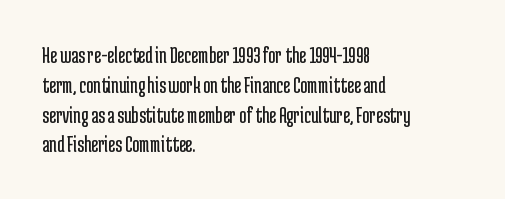
{"italic": "no", "bold": "no", "underline": "no", "align": "left", "line_spacing_ratio": 1.24, "letter_spacing": "normal", "letter_spacing_em": 0.0, "glyph_px": 24}
